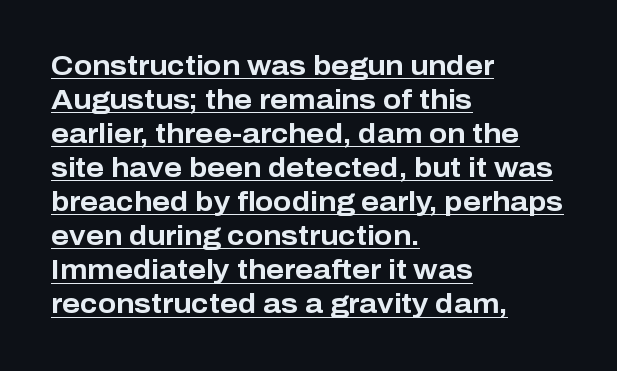
The face used here has the dense, thick strokes of a bold. These lines sit exactly where default settings would place them. Unlike italic type, these characters show no tilt at all. The typesetter has applied underlining to the passage shown. Nobody touched the tracking dial on this one.
